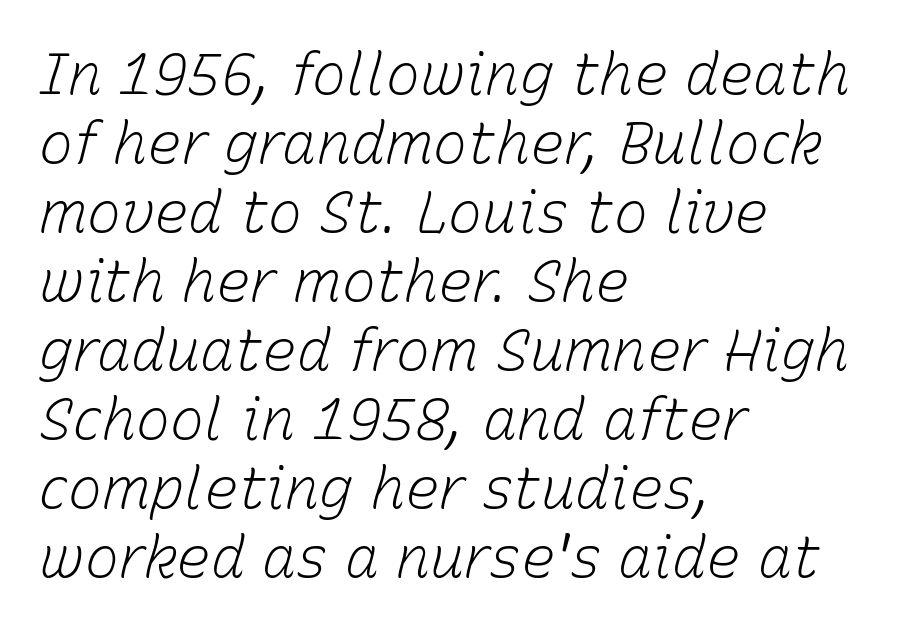
{"italic": "yes", "lean": "right", "slant_degrees": 15, "bold": "no", "weight": "light", "width": "normal", "stroke_contrast": "low", "x_height": "medium", "monospaced": "no", "underline": "no", "align": "left", "line_spacing_ratio": 1.21, "letter_spacing": "normal", "letter_spacing_em": 0.0, "glyph_px": 57}
